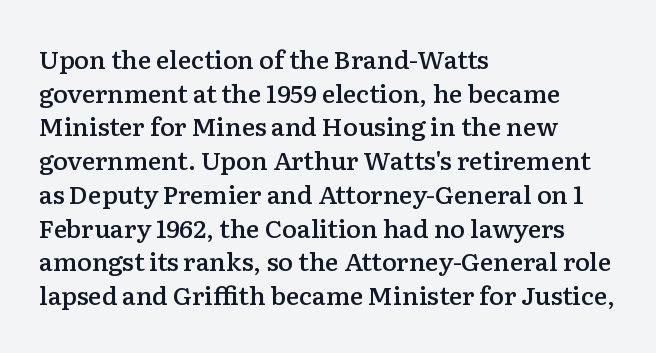
The image shows 25 px text type, upright; set left-aligned, normal line spacing (1.35x), normal letter spacing, not underlined.
